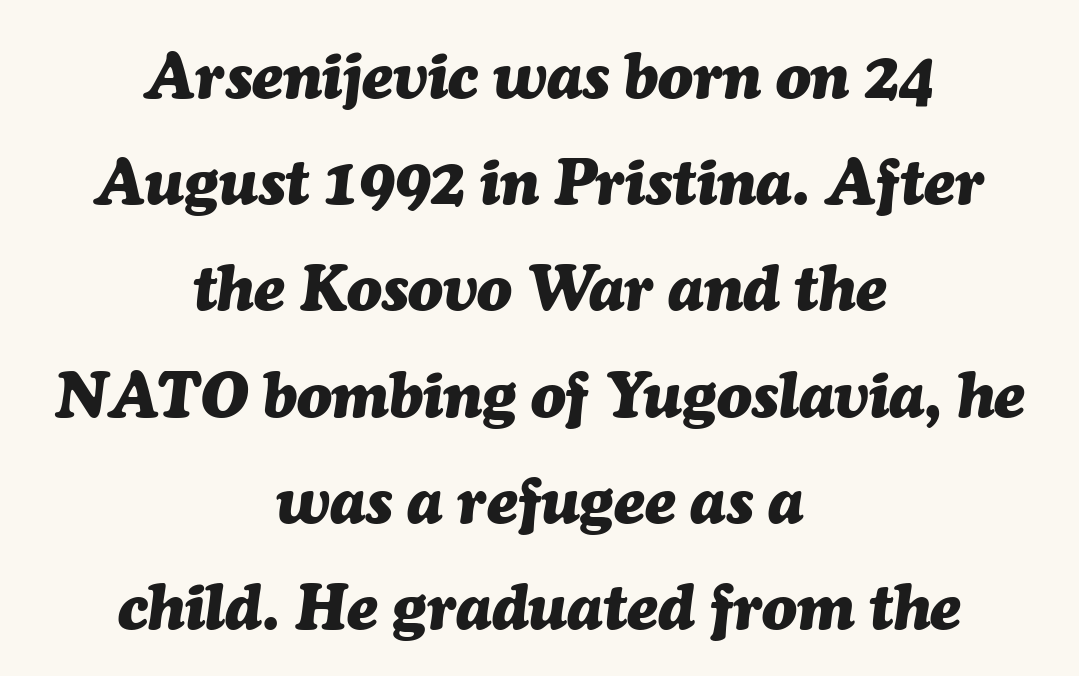
Q: Is the text bold? A: Yes.
Q: Is the text italic (slanted)? A: Yes, it leans right by about 7 degrees.
Q: Is the text underlined? A: No.
Q: How is the paragraph aligned? A: Centered.
Q: Is the spacing between letters normal or unusually wide? A: Normal.
Q: Is the spacing between lines tight, normal or loose? A: Normal.
Q: Width (condensed, normal, or wide)? A: Normal.
Q: Stroke contrast? A: Medium.
Q: x-height? A: Medium.
Q: Monospaced? A: No.
